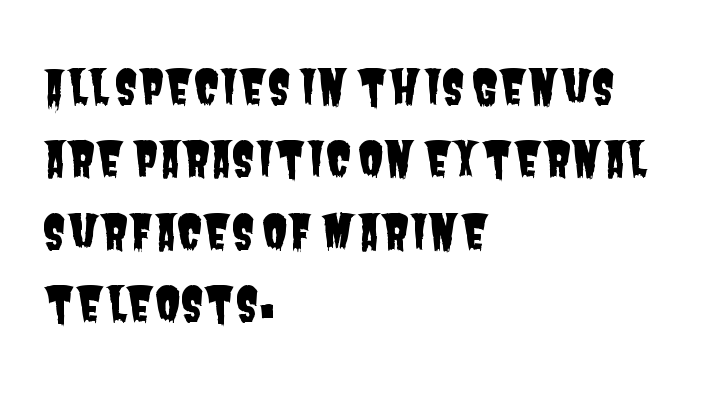
The image shows 47 px condensed sans-serif type; set left-aligned, normal line spacing (1.54x), normal letter spacing, not underlined; low stroke contrast and a large x-height.
